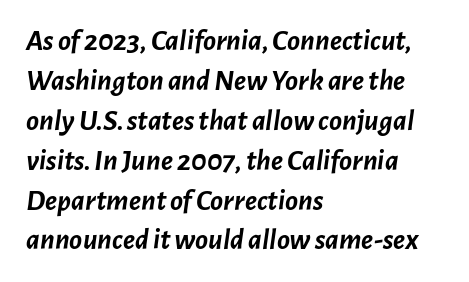
The image shows 30 px semibold type, italic (leaning right); set left-aligned, normal line spacing (1.33x), normal letter spacing, not underlined; low stroke contrast and a medium x-height.
